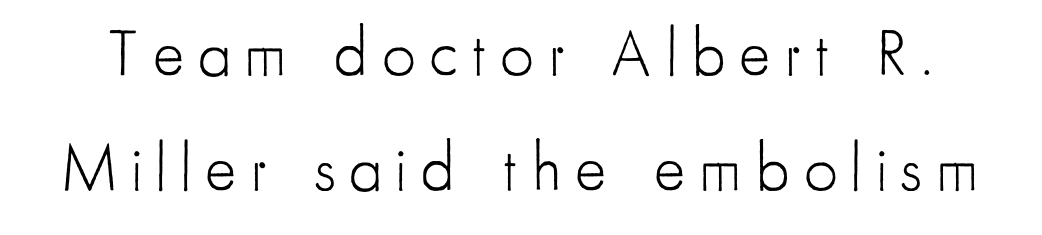
{"serif": "no", "italic": "no", "bold": "no", "weight": "light", "width": "condensed", "stroke_contrast": "low", "x_height": "small", "monospaced": "no", "underline": "no", "line_spacing_ratio": 1.75, "letter_spacing": "wide", "letter_spacing_em": 0.21, "glyph_px": 66}
